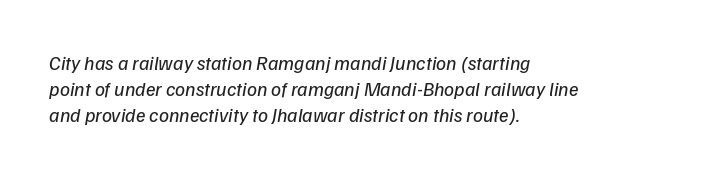
All the whitespace from short lines collects on the right. Any mark beneath the type? The region is blank. Leading matches the norm, producing a regular column. This rendering leaves character spacing at its baseline value.
